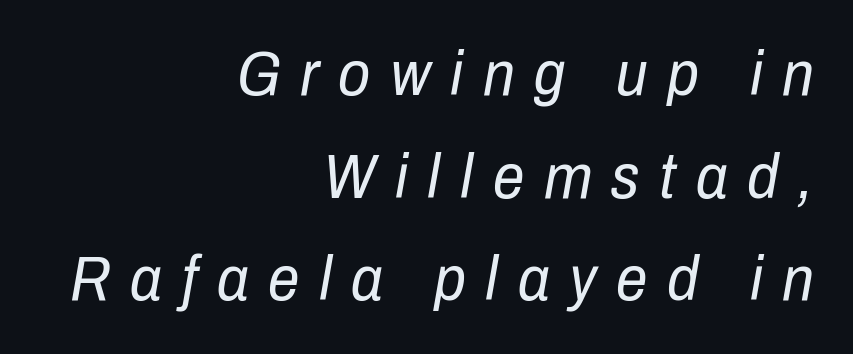
Tracking value appears strongly positive — letters spread wide. These glyphs show unthickened strokes, regular width or finer. The text block is weighted toward the right margin, trailing off unevenly leftward. This sample has the flowing, uneven cadence of proportional lettering. No word sits above an underline.
